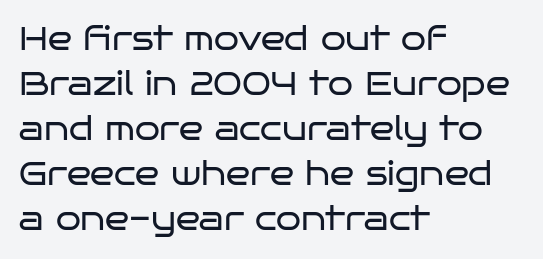
Q: Is the text bold? A: No.
Q: Is the text italic (slanted)? A: No, it is upright.
Q: Is the typeface a serif or a sans-serif typeface? A: Sans-serif.
Q: Is the text underlined? A: No.
Q: How is the paragraph aligned? A: Left-aligned.
Q: Is the spacing between letters normal or unusually wide? A: Normal.
Q: Is the spacing between lines tight, normal or loose? A: Normal.
Q: Width (condensed, normal, or wide)? A: Wide.
Q: Stroke contrast? A: Low.
Q: x-height? A: Large.
Q: Monospaced? A: No.
